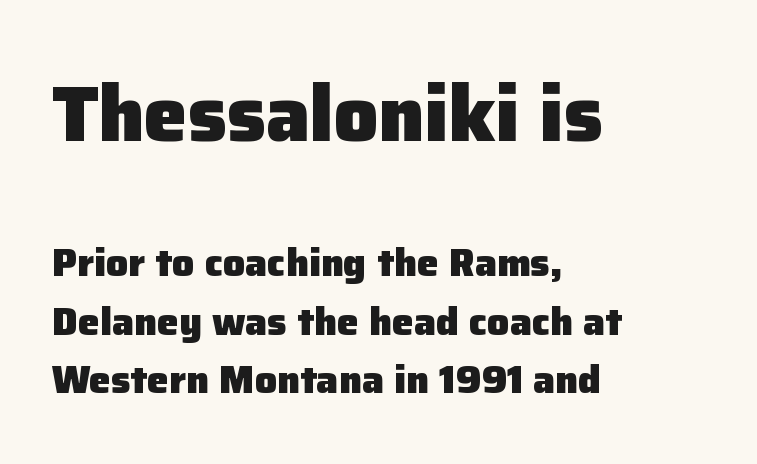
Q: Is the text bold? A: Yes.
Q: Is the text italic (slanted)? A: No, it is upright.
Q: Is the typeface a serif or a sans-serif typeface? A: Sans-serif.
Q: Is the text underlined? A: No.
Q: How is the paragraph aligned? A: Left-aligned.
Q: Is the spacing between letters normal or unusually wide? A: Normal.
Q: Is the spacing between lines tight, normal or loose? A: Normal.
Q: Which block of text is set in a larger size, the first (top) or the second (bottom)? A: The first (top) one.
Q: Width (condensed, normal, or wide)? A: Normal.
Q: Stroke contrast? A: Low.
Q: x-height? A: Medium.
Q: Monospaced? A: No.
